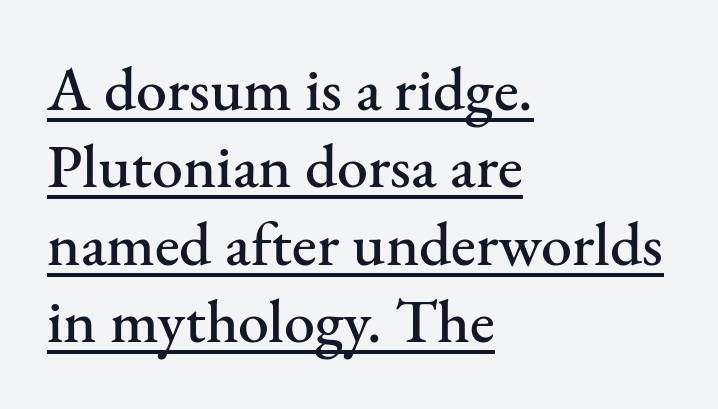
Q: Is the text italic (slanted)? A: No, it is upright.
Q: Is the typeface a serif or a sans-serif typeface? A: Serif.
Q: Is the text underlined? A: Yes.
Q: How is the paragraph aligned? A: Left-aligned.
Q: Is the spacing between letters normal or unusually wide? A: Normal.
Q: Is the spacing between lines tight, normal or loose? A: Normal.
Q: Width (condensed, normal, or wide)? A: Normal.
Q: Stroke contrast? A: Medium.
Q: x-height? A: Small.
Q: Monospaced? A: No.
